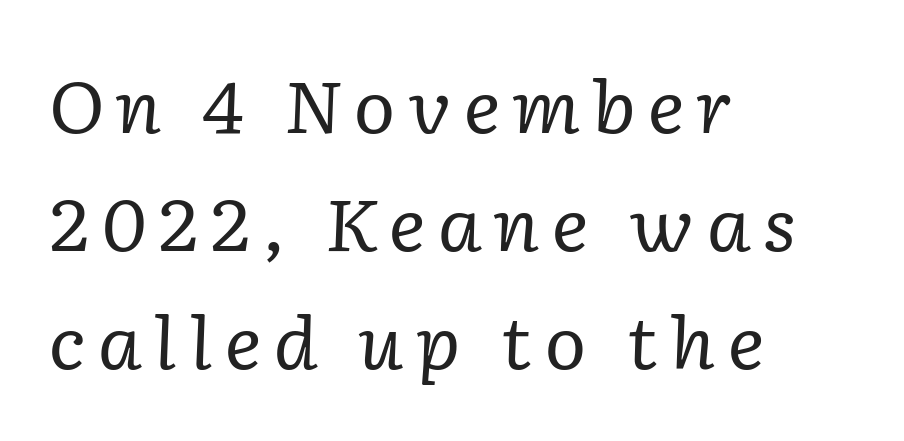
Q: Is the text bold? A: No.
Q: Is the text italic (slanted)? A: Yes, it leans right by about 2 degrees.
Q: Is the typeface a serif or a sans-serif typeface? A: Serif.
Q: Is the text underlined? A: No.
Q: How is the paragraph aligned? A: Left-aligned.
Q: Is the spacing between lines tight, normal or loose? A: Normal.
Q: Width (condensed, normal, or wide)? A: Normal.
Q: Stroke contrast? A: Low.
Q: x-height? A: Medium.
Q: Monospaced? A: No.
